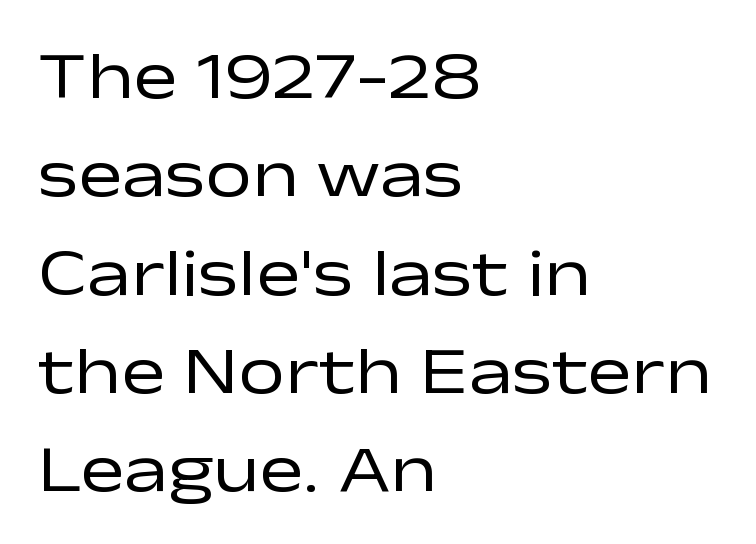
Q: Is the text bold? A: No.
Q: Is the text italic (slanted)? A: No, it is upright.
Q: Is the typeface a serif or a sans-serif typeface? A: Sans-serif.
Q: Is the text underlined? A: No.
Q: How is the paragraph aligned? A: Left-aligned.
Q: Is the spacing between letters normal or unusually wide? A: Normal.
Q: Is the spacing between lines tight, normal or loose? A: Normal.
Q: Width (condensed, normal, or wide)? A: Wide.
Q: Stroke contrast? A: Low.
Q: x-height? A: Medium.
Q: Monospaced? A: No.
